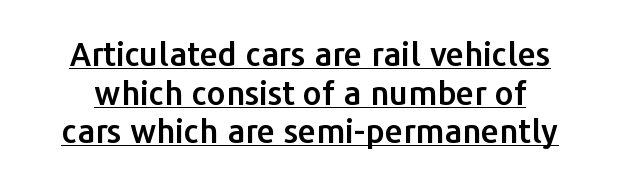
The image shows 33 px sans-serif type, upright; set centered, line spacing 1.17x, normal letter spacing, underlined; low stroke contrast and a medium x-height.
